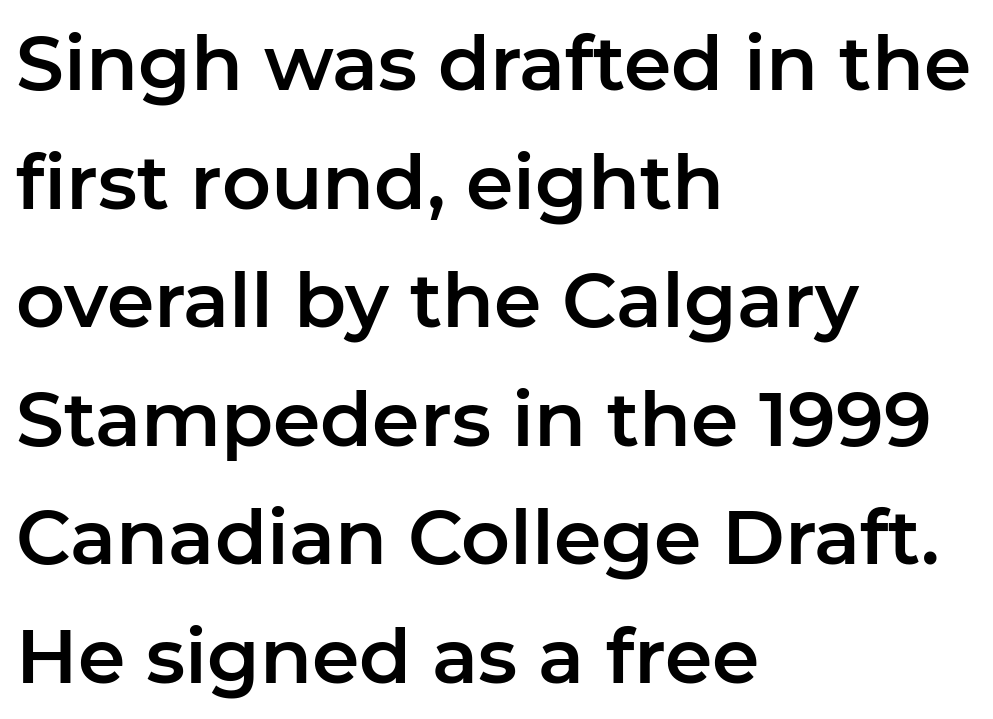
{"serif": "no", "italic": "no", "width": "normal", "stroke_contrast": "low", "x_height": "medium", "monospaced": "no", "underline": "no", "align": "left", "line_spacing": "normal", "line_spacing_ratio": 1.56, "letter_spacing": "normal", "letter_spacing_em": 0.0, "glyph_px": 76}
